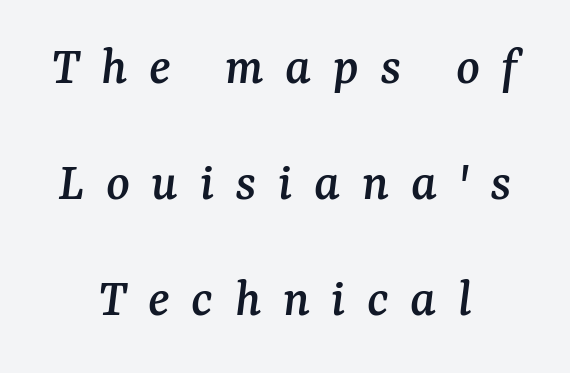
{"serif": "yes", "italic": "yes", "lean": "right", "slant_degrees": 7, "width": "normal", "stroke_contrast": "medium", "x_height": "medium", "monospaced": "no", "underline": "no", "align": "center", "line_spacing": "loose", "line_spacing_ratio": 2.11, "letter_spacing": "wide", "letter_spacing_em": 0.39, "glyph_px": 55}
